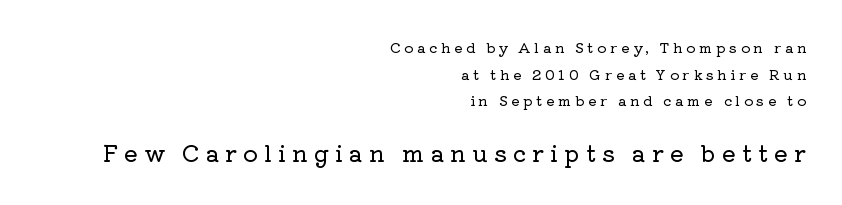
{"italic": "no", "underline": "no", "align": "right", "line_spacing": "loose", "line_spacing_ratio": 1.91, "letter_spacing": "wide", "letter_spacing_em": 0.26, "larger_block": "second", "size_ratio": 1.64, "glyph_px": 23}
